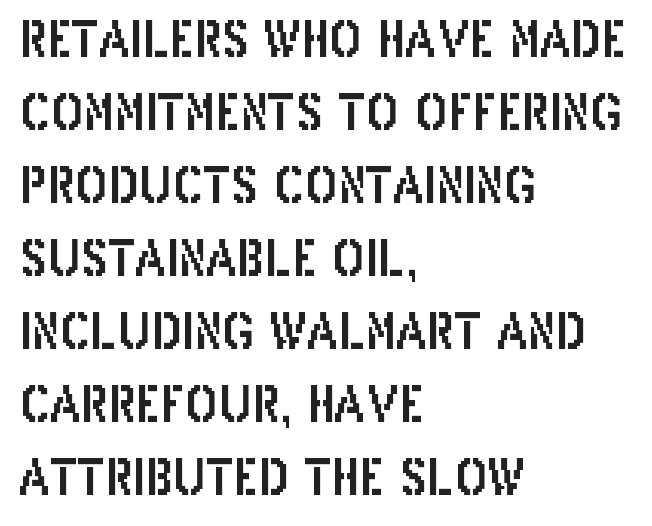
Q: Is the text italic (slanted)? A: No, it is upright.
Q: Is the typeface a serif or a sans-serif typeface? A: Sans-serif.
Q: Is the text underlined? A: No.
Q: How is the paragraph aligned? A: Left-aligned.
Q: Is the spacing between letters normal or unusually wide? A: Normal.
Q: Is the spacing between lines tight, normal or loose? A: Normal.
Q: Width (condensed, normal, or wide)? A: Condensed.
Q: Stroke contrast? A: Low.
Q: x-height? A: Large.
Q: Monospaced? A: No.
